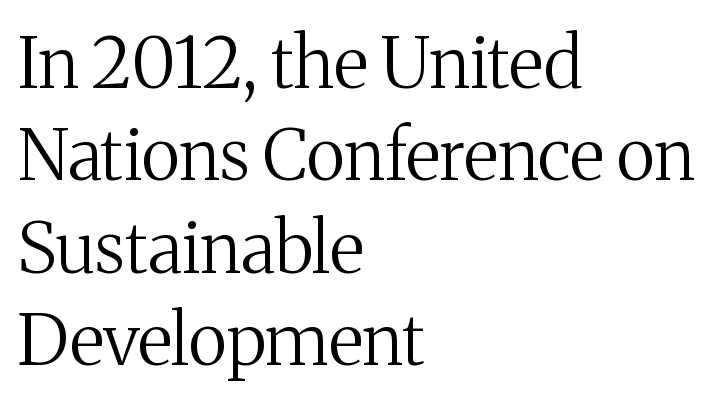
The image shows 71 px regular-weight serif type, upright; set left-aligned, normal line spacing (1.3x), normal letter spacing, not underlined; medium stroke contrast and a medium x-height.
